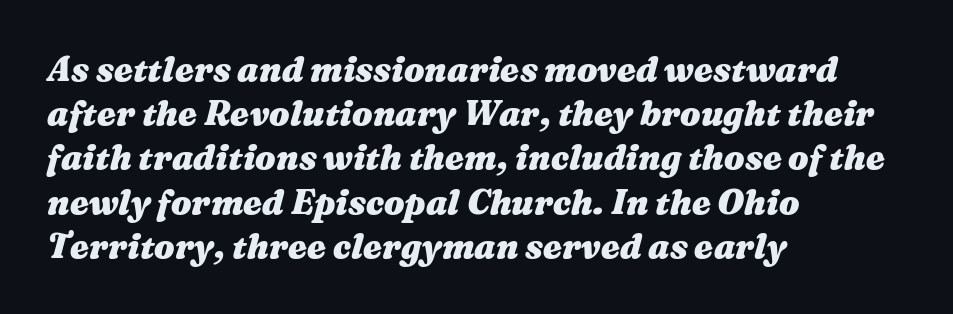
The axis of the letterforms is tilted away from vertical. Is the block centered? No — it sits flush against the left margin. These lines are rendered in a variable-pitch font. The characters look thick and weighty, a clear bold.
